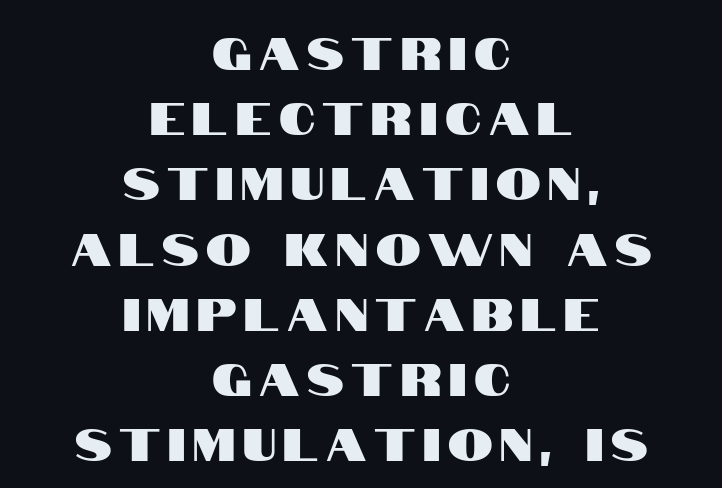
The image shows 45 px condensed sans-serif type, upright; set centered, normal line spacing (1.45x), not underlined; high stroke contrast and a large x-height.
